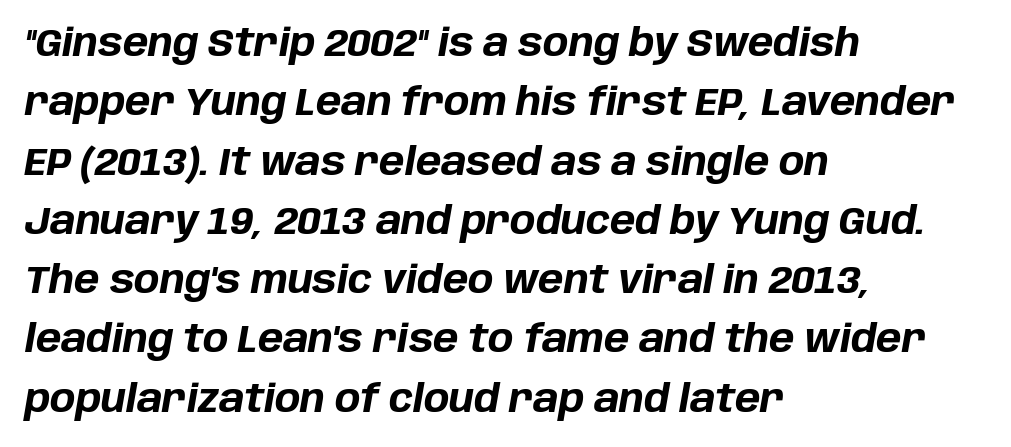
{"italic": "yes", "lean": "right", "slant_degrees": 10, "bold": "yes", "weight": "bold", "width": "normal", "stroke_contrast": "low", "x_height": "large", "monospaced": "no", "underline": "no", "align": "left", "line_spacing": "normal", "line_spacing_ratio": 1.56, "letter_spacing": "normal", "letter_spacing_em": 0.0, "glyph_px": 38}
